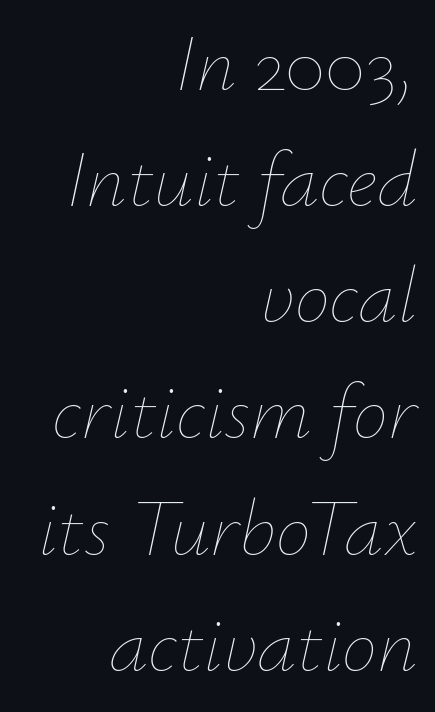
Q: Is the text bold? A: No.
Q: Is the text italic (slanted)? A: Yes, it leans right by about 12 degrees.
Q: Is the text underlined? A: No.
Q: How is the paragraph aligned? A: Right-aligned.
Q: Is the spacing between letters normal or unusually wide? A: Normal.
Q: Is the spacing between lines tight, normal or loose? A: Normal.
Q: Width (condensed, normal, or wide)? A: Normal.
Q: Stroke contrast? A: Low.
Q: x-height? A: Small.
Q: Monospaced? A: No.
